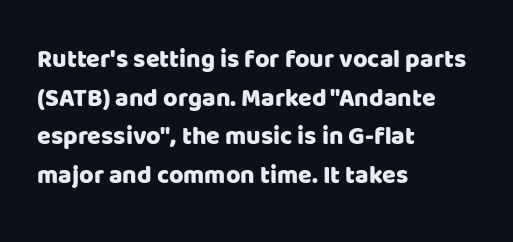
The image shows 25 px text type, upright; set left-aligned, normal line spacing (1.55x), normal letter spacing, not underlined.
